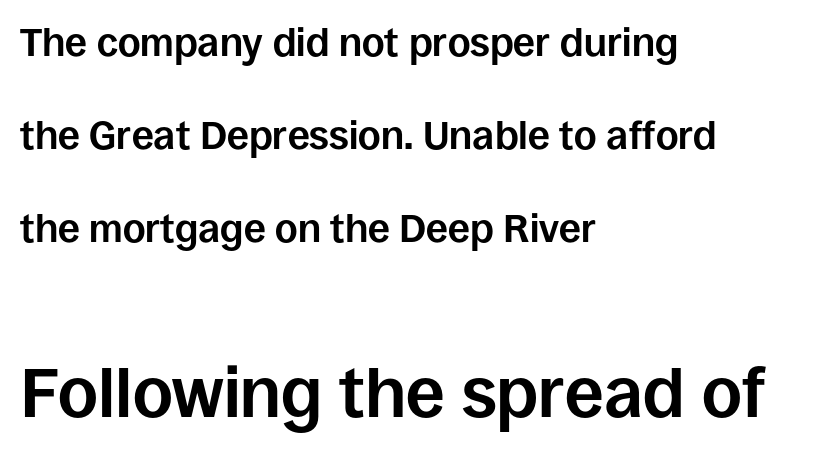
Q: Is the text bold? A: Yes.
Q: Is the text italic (slanted)? A: No, it is upright.
Q: Is the typeface a serif or a sans-serif typeface? A: Sans-serif.
Q: Is the text underlined? A: No.
Q: How is the paragraph aligned? A: Left-aligned.
Q: Is the spacing between letters normal or unusually wide? A: Normal.
Q: Is the spacing between lines tight, normal or loose? A: Loose.
Q: Which block of text is set in a larger size, the first (top) or the second (bottom)? A: The second (bottom) one.
Q: Width (condensed, normal, or wide)? A: Normal.
Q: Stroke contrast? A: Low.
Q: x-height? A: Large.
Q: Monospaced? A: No.
